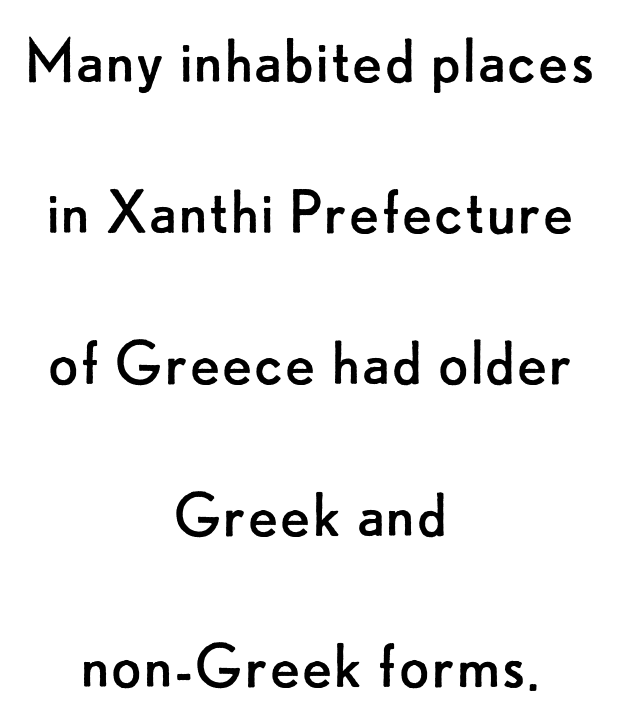
The image shows 72 px regular-weight sans-serif type, upright; set centered, loose line spacing (2.1x), normal letter spacing, not underlined; low stroke contrast and a small x-height.
